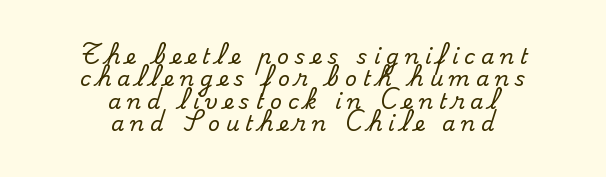
{"underline": "no", "align": "center", "line_spacing": "tight", "line_spacing_ratio": 1.07, "letter_spacing": "wide", "letter_spacing_em": 0.28, "glyph_px": 21}
